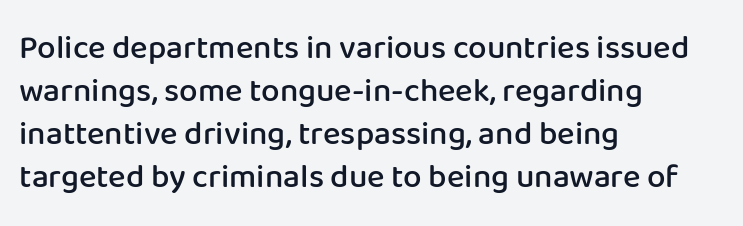
The image shows 33 px semibold sans-serif type, upright; set left-aligned, normal line spacing (1.3x), normal letter spacing, not underlined; low stroke contrast and a medium x-height.
